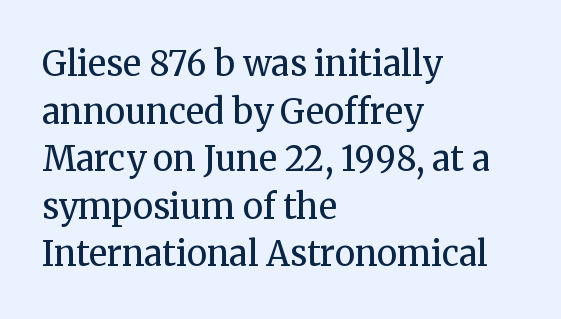
{"serif": "yes", "italic": "no", "bold": "no", "weight": "regular", "width": "normal", "stroke_contrast": "medium", "x_height": "medium", "monospaced": "no", "underline": "no", "align": "left", "line_spacing": "normal", "line_spacing_ratio": 1.4, "letter_spacing": "normal", "letter_spacing_em": 0.0, "glyph_px": 34}
